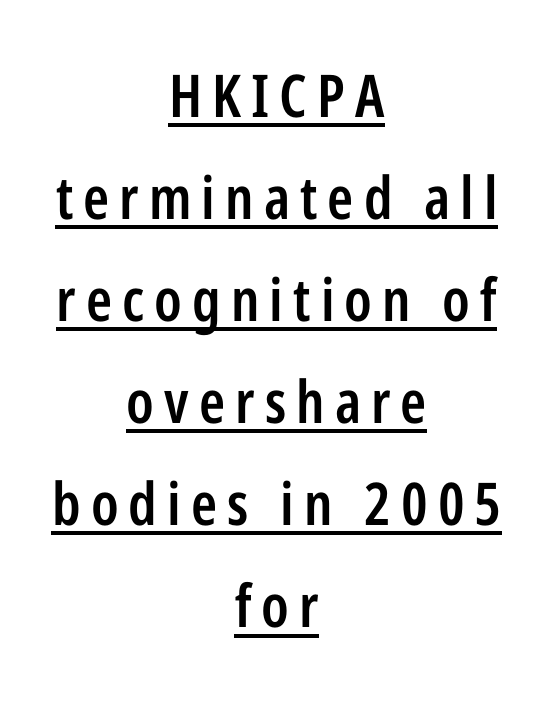
The image shows 59 px semibold, condensed sans-serif type, upright; set centered, line spacing 1.73x, underlined; low stroke contrast and a medium x-height.
